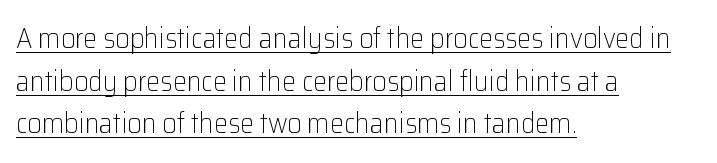
The image shows 28 px light sans-serif type, upright; set left-aligned, normal line spacing (1.52x), normal letter spacing, underlined; low stroke contrast and a medium x-height.
